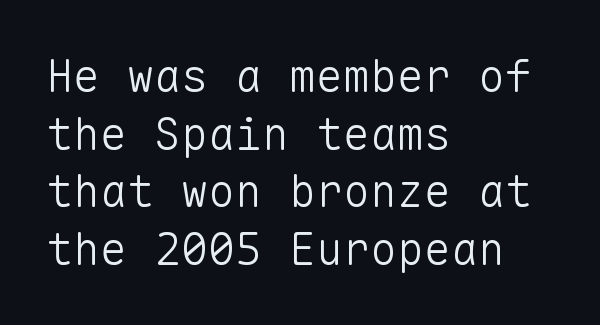
Q: Is the text bold? A: No.
Q: Is the text italic (slanted)? A: No, it is upright.
Q: Is the typeface a serif or a sans-serif typeface? A: Sans-serif.
Q: Is the text underlined? A: No.
Q: How is the paragraph aligned? A: Left-aligned.
Q: Is the spacing between letters normal or unusually wide? A: Normal.
Q: Is the spacing between lines tight, normal or loose? A: Normal.
Q: Width (condensed, normal, or wide)? A: Normal.
Q: Stroke contrast? A: Low.
Q: x-height? A: Medium.
Q: Monospaced? A: Yes.
